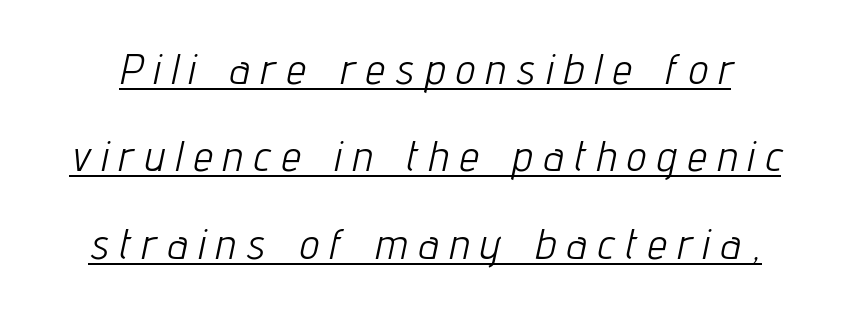
Looks like someone drew a line under every word here. Varying glyph widths throughout — classic text-font behaviour. Stroke thickness stays within the range of a standard reading face or lighter. Vertical spacing — loose. Emphasis-style slanted type is in use. The passage shown has open, widely tracked lettering throughout.
